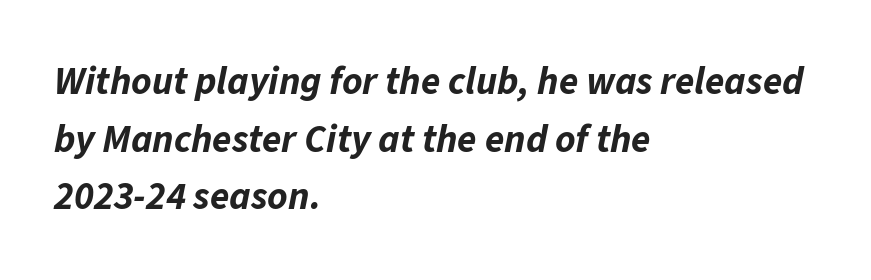
Heavy, bold letterforms. When letters slant like this, we call the style italic. Looks like regular typesetting: each glyph gets only the width it needs. Each line starts at the same left margin while the right side varies. Check the space under the baseline: it is left empty.
